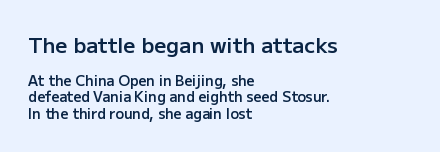
{"italic": "no", "bold": "semi", "underline": "no", "align": "left", "line_spacing_ratio": 1.16, "letter_spacing": "normal", "letter_spacing_em": 0.0, "larger_block": "first", "size_ratio": 1.5, "glyph_px": 21}
